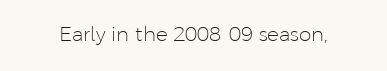
The image shows 20 px text type, upright; set normal letter spacing, not underlined.
